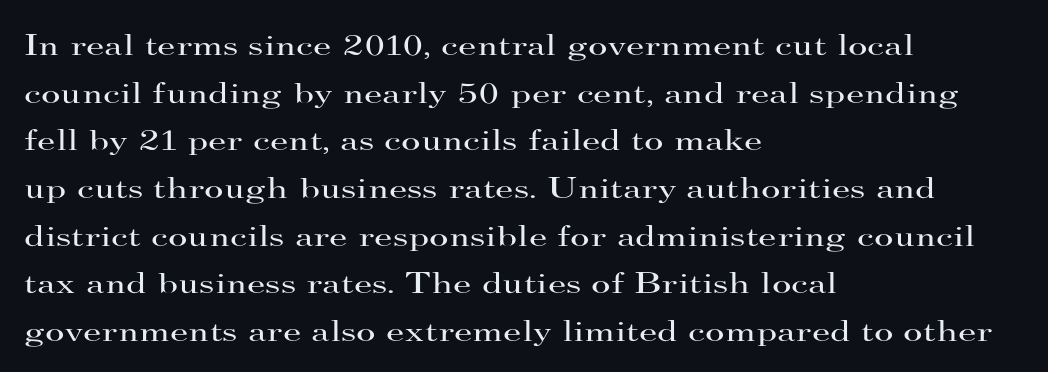
Q: Is the text bold? A: No.
Q: Is the text italic (slanted)? A: No, it is upright.
Q: Is the typeface a serif or a sans-serif typeface? A: Serif.
Q: Is the text underlined? A: No.
Q: How is the paragraph aligned? A: Left-aligned.
Q: Is the spacing between letters normal or unusually wide? A: Normal.
Q: Is the spacing between lines tight, normal or loose? A: Normal.
Q: Width (condensed, normal, or wide)? A: Wide.
Q: Stroke contrast? A: High.
Q: x-height? A: Small.
Q: Monospaced? A: No.
